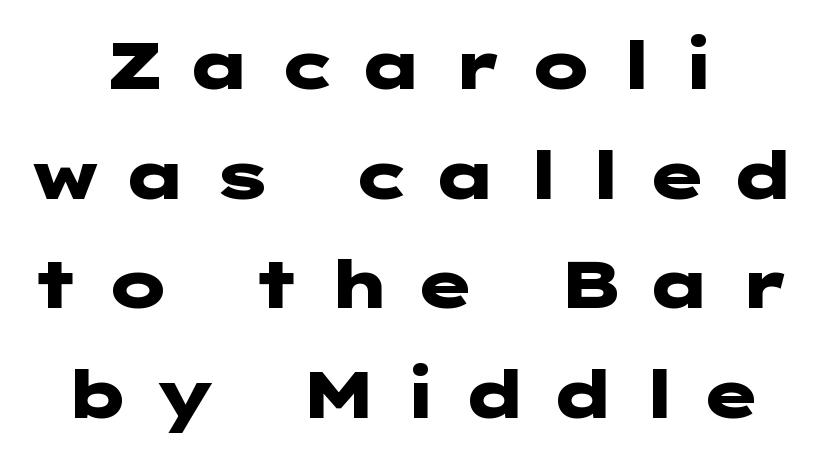
Honestly, there is no underline to notice here at all. The letters are spread apart with noticeably loose tracking. Nope, no serifs anywhere on these letters. Heavy-handed strokes throughout: this text is bold. The axis of the letterforms is exactly vertical.
